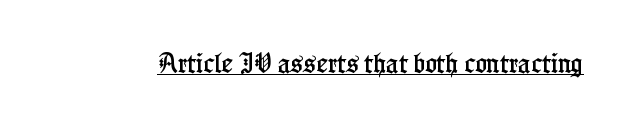
{"italic": "no", "underline": "yes", "letter_spacing": "normal", "letter_spacing_em": 0.0, "glyph_px": 22}
